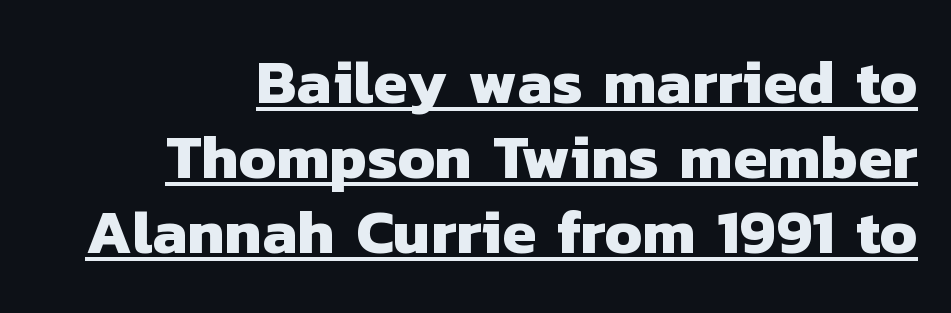
Q: Is the text bold? A: Yes.
Q: Is the typeface a serif or a sans-serif typeface? A: Sans-serif.
Q: Is the text underlined? A: Yes.
Q: Is the spacing between letters normal or unusually wide? A: Normal.
Q: Width (condensed, normal, or wide)? A: Normal.
Q: Stroke contrast? A: Low.
Q: x-height? A: Medium.
Q: Monospaced? A: No.
